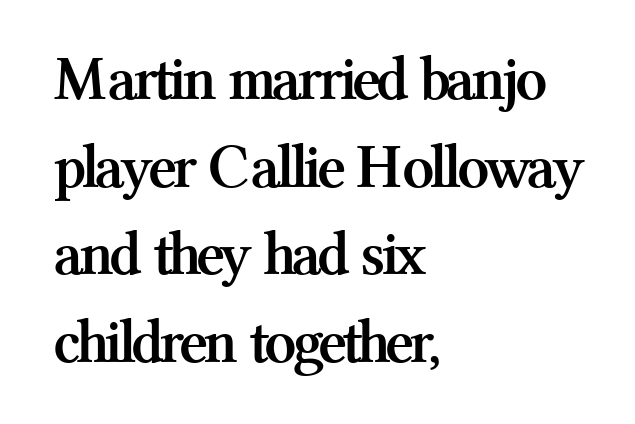
The image shows 63 px semibold serif type, upright; set left-aligned, normal line spacing (1.39x), normal letter spacing, not underlined; medium stroke contrast and a medium x-height.
